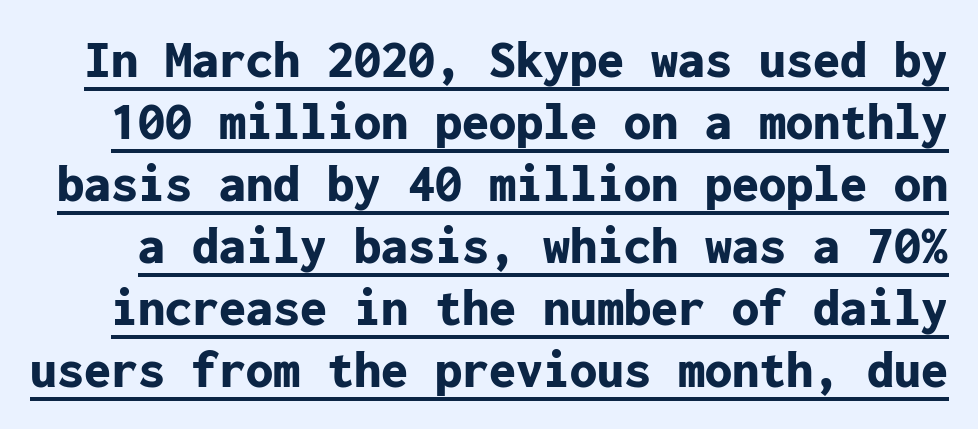
The image shows 54 px bold sans-serif type, upright, monospaced; set tight line spacing (1.15x), normal letter spacing, underlined; low stroke contrast and a medium x-height.
